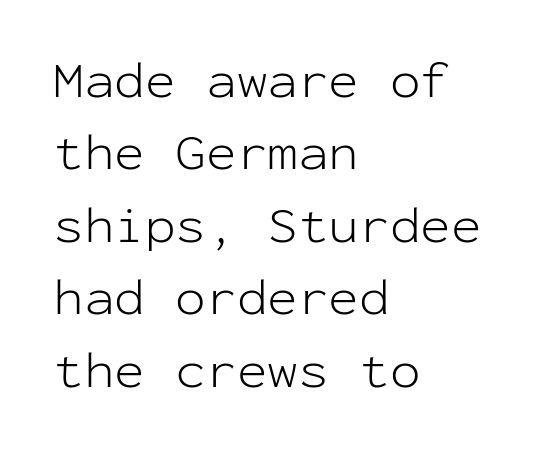
Q: Is the text bold? A: No.
Q: Is the text italic (slanted)? A: No, it is upright.
Q: Is the typeface a serif or a sans-serif typeface? A: Sans-serif.
Q: Is the text underlined? A: No.
Q: How is the paragraph aligned? A: Left-aligned.
Q: Is the spacing between letters normal or unusually wide? A: Normal.
Q: Is the spacing between lines tight, normal or loose? A: Normal.
Q: Width (condensed, normal, or wide)? A: Normal.
Q: Stroke contrast? A: Low.
Q: x-height? A: Medium.
Q: Monospaced? A: Yes.
